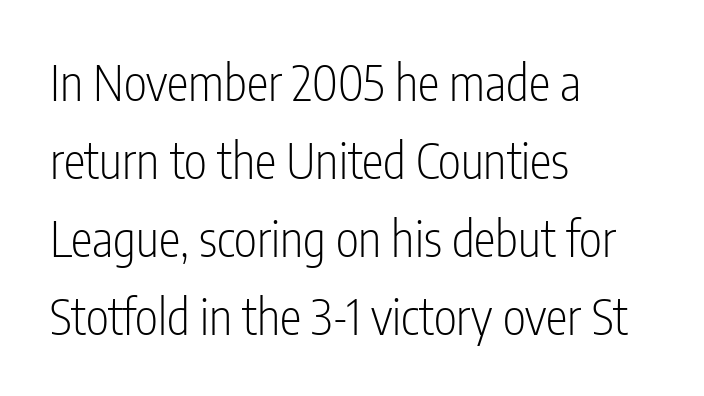
Q: Is the text bold? A: No.
Q: Is the text italic (slanted)? A: No, it is upright.
Q: Is the typeface a serif or a sans-serif typeface? A: Sans-serif.
Q: Is the text underlined? A: No.
Q: How is the paragraph aligned? A: Left-aligned.
Q: Is the spacing between letters normal or unusually wide? A: Normal.
Q: Is the spacing between lines tight, normal or loose? A: Normal.
Q: Width (condensed, normal, or wide)? A: Condensed.
Q: Stroke contrast? A: Low.
Q: x-height? A: Medium.
Q: Monospaced? A: No.
